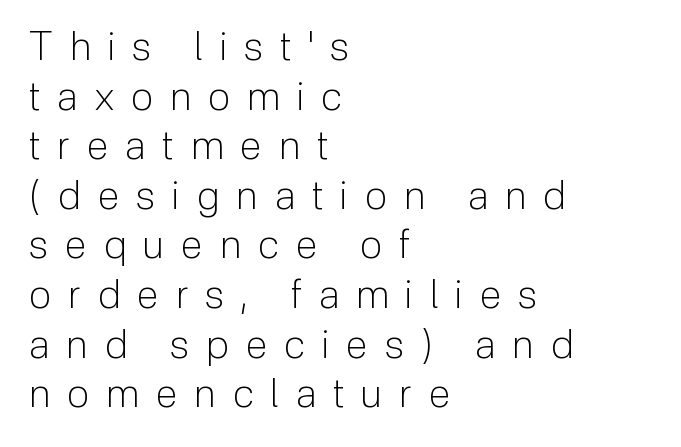
The glyphs in this specimen are sans serif. Proportional: the letters do not fall into vertical columns. Bold? No — there's no thickening of the strokes. The font's upright variant was chosen for this text. Only glyphs here, with clear space below each row. Layout note: lines flush left.
